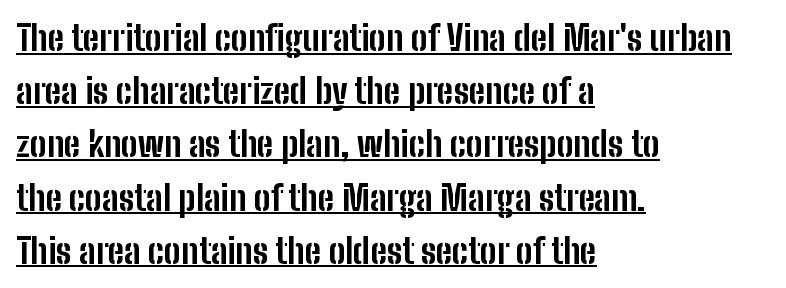
No feet cap the strokes, marking this as sans-serif type. Glyph-to-glyph distance matches everyday printed text. Notice how a bar underscores the lettering throughout. Visually the block forms a straight wall on the left and a jagged coastline on the right. Horizontal bands of white between lines are of average thickness. The glyphs have the mass of a bold cut.
